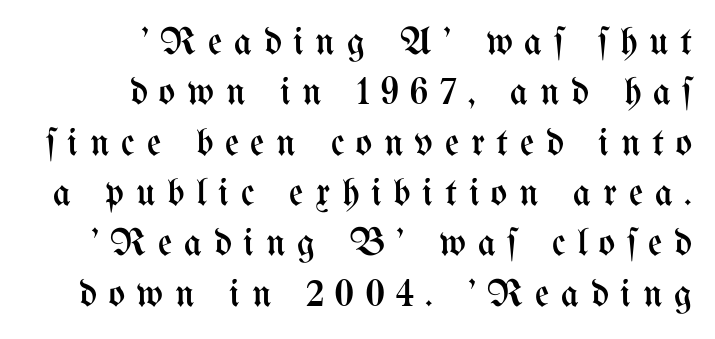
{"italic": "no", "bold": "no", "weight": "regular", "width": "condensed", "stroke_contrast": "medium", "x_height": "medium", "monospaced": "no", "underline": "no", "align": "right", "line_spacing": "normal", "line_spacing_ratio": 1.29, "letter_spacing": "wide", "letter_spacing_em": 0.3, "glyph_px": 39}
